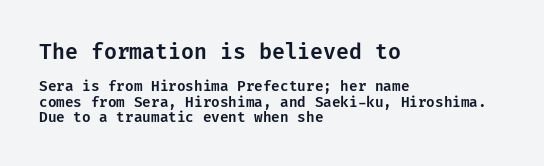
{"italic": "no", "underline": "no", "align": "left", "line_spacing": "tight", "line_spacing_ratio": 1.08, "letter_spacing": "normal", "letter_spacing_em": 0.0, "larger_block": "first", "size_ratio": 1.5, "glyph_px": 21}
